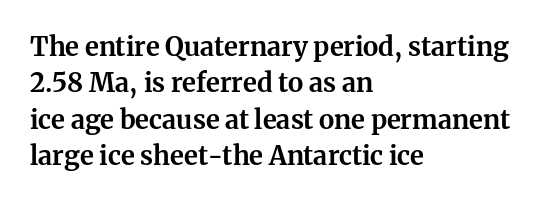
The image shows 26 px bold type, upright; set left-aligned, normal line spacing (1.4x), normal letter spacing, not underlined.
